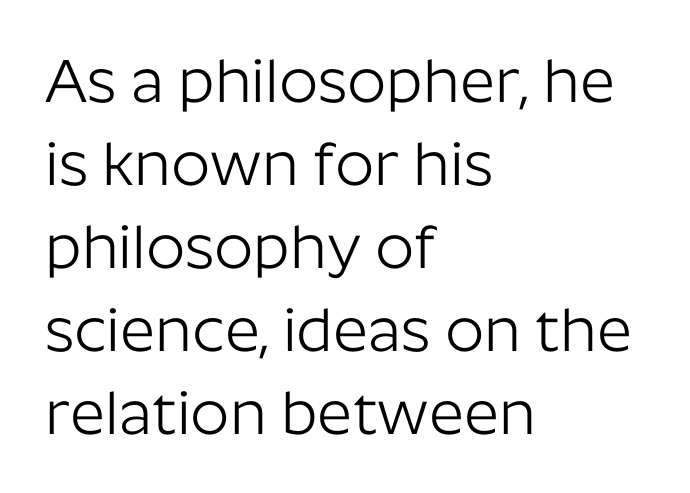
Q: Is the text bold? A: No.
Q: Is the text italic (slanted)? A: No, it is upright.
Q: Is the typeface a serif or a sans-serif typeface? A: Sans-serif.
Q: Is the text underlined? A: No.
Q: How is the paragraph aligned? A: Left-aligned.
Q: Is the spacing between letters normal or unusually wide? A: Normal.
Q: Is the spacing between lines tight, normal or loose? A: Normal.
Q: Width (condensed, normal, or wide)? A: Normal.
Q: Stroke contrast? A: Low.
Q: x-height? A: Medium.
Q: Monospaced? A: No.
